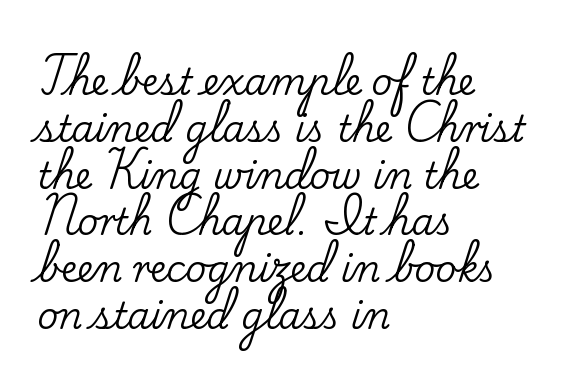
{"serif": "yes", "width": "normal", "stroke_contrast": "low", "x_height": "small", "monospaced": "no", "underline": "no", "align": "left", "line_spacing": "normal", "line_spacing_ratio": 1.3, "letter_spacing": "normal", "letter_spacing_em": 0.0, "glyph_px": 36}
